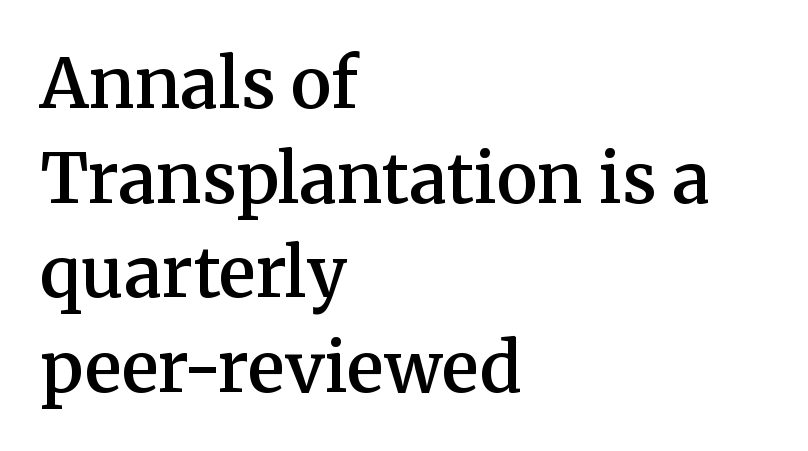
{"serif": "yes", "italic": "no", "bold": "semi", "weight": "semibold", "width": "normal", "stroke_contrast": "medium", "x_height": "medium", "monospaced": "no", "underline": "no", "align": "left", "line_spacing": "normal", "line_spacing_ratio": 1.37, "letter_spacing": "normal", "letter_spacing_em": 0.0, "glyph_px": 69}
